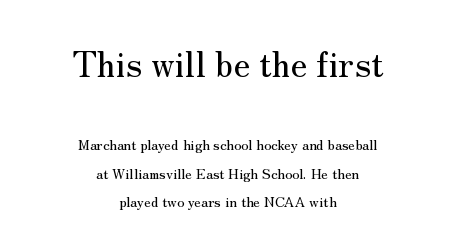
{"serif": "yes", "italic": "no", "width": "normal", "stroke_contrast": "medium", "x_height": "small", "monospaced": "no", "underline": "no", "align": "center", "line_spacing": "loose", "line_spacing_ratio": 2.03, "letter_spacing": "normal", "letter_spacing_em": 0.0, "larger_block": "first", "size_ratio": 2.43, "glyph_px": 34}
